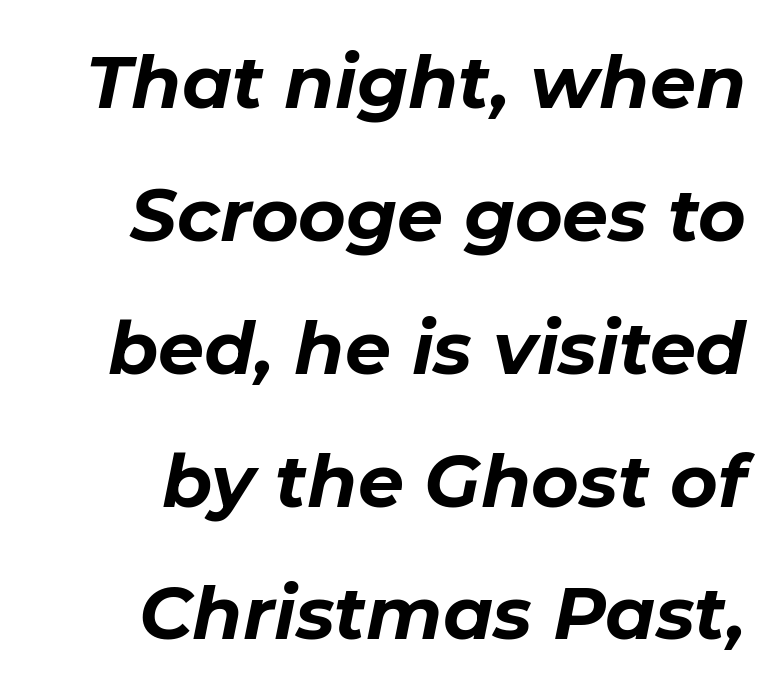
Here the designer chose a conventional face with non-uniform glyph widths. This rendering leaves character spacing at its baseline value. Does the lettering tilt? It does — this is italic. Lines of text with bare space underneath.
